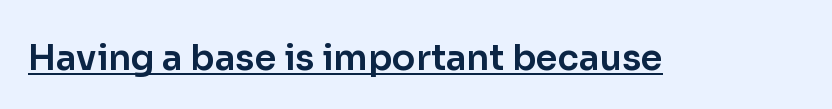
The image shows 35 px sans-serif type, upright; set normal letter spacing, underlined; low stroke contrast and a medium x-height.
